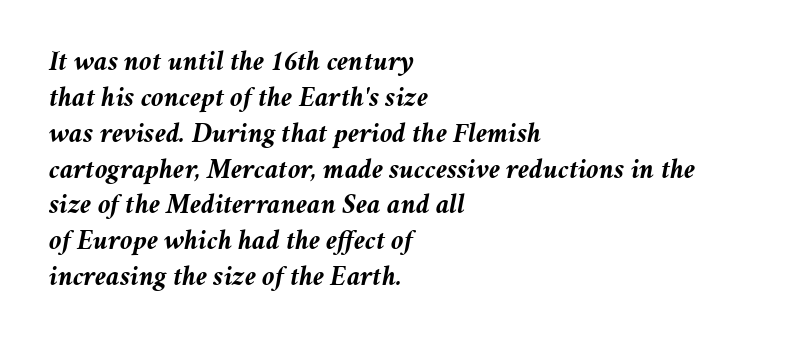
{"italic": "yes", "lean": "right", "slant_degrees": 11, "bold": "yes", "weight": "semibold", "width": "normal", "stroke_contrast": "medium", "x_height": "medium", "monospaced": "no", "underline": "no", "align": "left", "line_spacing": "normal", "line_spacing_ratio": 1.28, "letter_spacing": "normal", "letter_spacing_em": 0.0, "glyph_px": 28}
